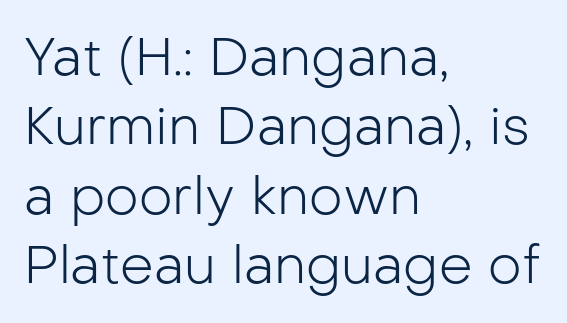
Q: Is the text bold? A: No.
Q: Is the text italic (slanted)? A: No, it is upright.
Q: Is the typeface a serif or a sans-serif typeface? A: Sans-serif.
Q: Is the text underlined? A: No.
Q: How is the paragraph aligned? A: Left-aligned.
Q: Is the spacing between letters normal or unusually wide? A: Normal.
Q: Is the spacing between lines tight, normal or loose? A: Normal.
Q: Width (condensed, normal, or wide)? A: Normal.
Q: Stroke contrast? A: Low.
Q: x-height? A: Medium.
Q: Monospaced? A: No.
